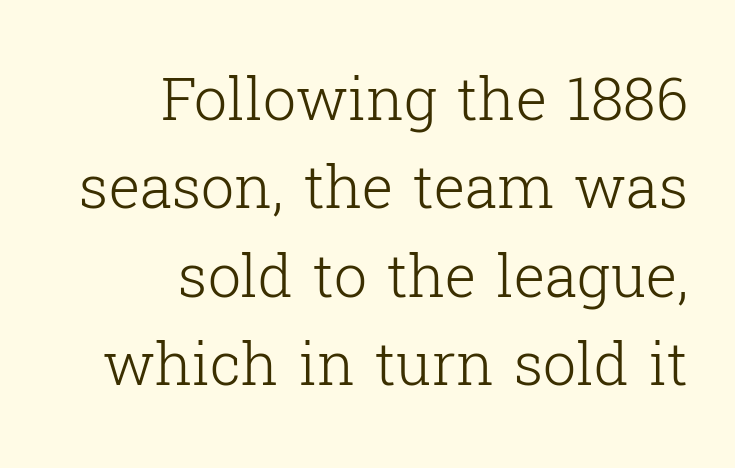
A clean baseline with only descenders dipping below it. The face used here is proportionally spaced, like ordinary book or web type. The vertical gap from one line to the next is medium. Stems here are at most as thick as an everyday book face. The font family rendered here belongs to the serif group.
